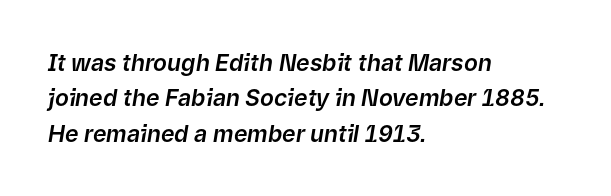
The passage shown is not underscored anywhere. Is there much room between lines? A standard amount, neither cramped nor airy. The letters sit at their default tracking, neither squeezed nor spread. The compositor pushed each line to the left boundary. Does the lettering tilt? It does — this is italic.
